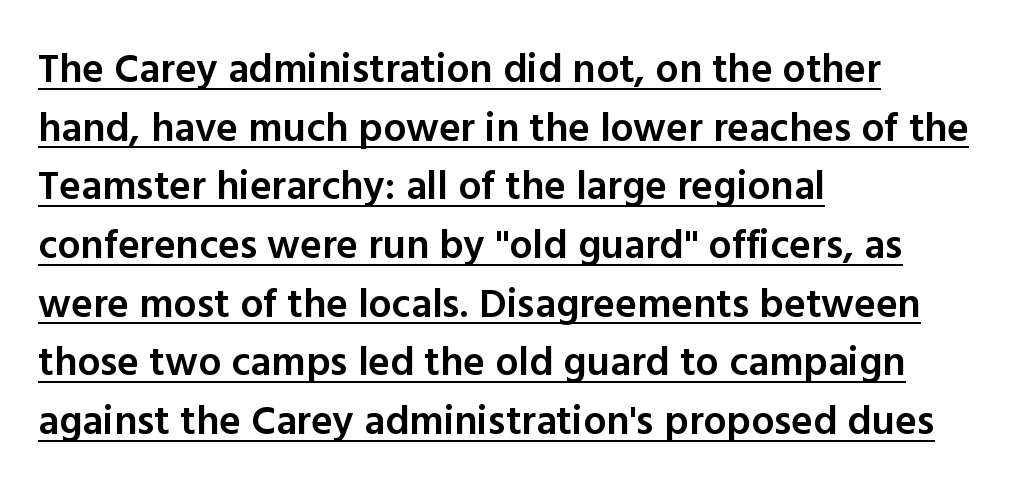
{"serif": "no", "italic": "no", "bold": "semi", "weight": "semibold", "width": "normal", "x_height": "medium", "monospaced": "no", "underline": "yes", "align": "left", "line_spacing": "normal", "line_spacing_ratio": 1.43, "letter_spacing": "normal", "letter_spacing_em": 0.0, "glyph_px": 41}
